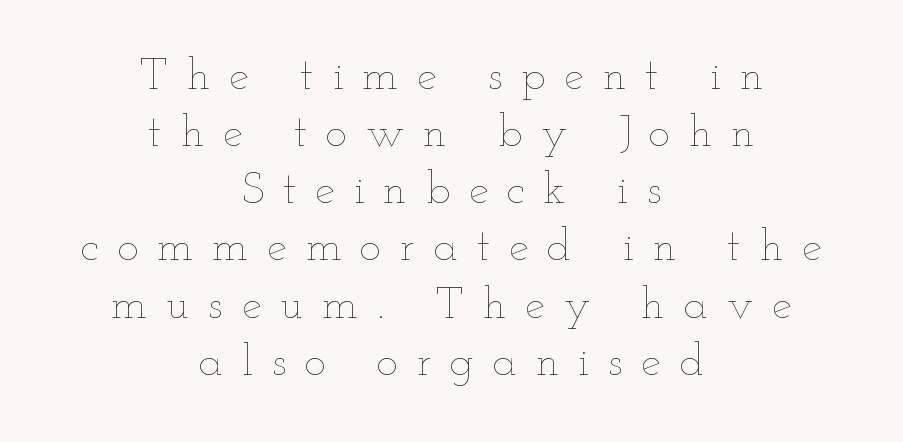
{"italic": "no", "bold": "no", "weight": "thin", "width": "wide", "stroke_contrast": "low", "x_height": "small", "monospaced": "no", "underline": "no", "align": "center", "line_spacing": "normal", "line_spacing_ratio": 1.27, "letter_spacing": "wide", "letter_spacing_em": 0.42, "glyph_px": 45}
